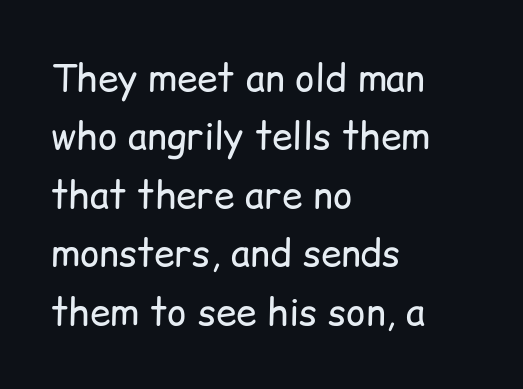
The image shows 37 px regular-weight sans-serif type, upright; set left-aligned, normal line spacing (1.58x), normal letter spacing, not underlined; low stroke contrast and a medium x-height.
